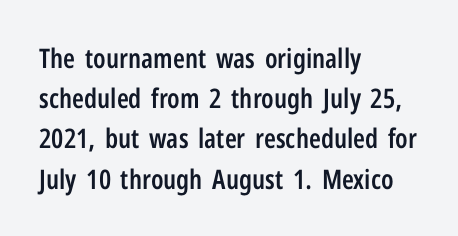
Q: Is the text bold? A: Semi-bold.
Q: Is the text italic (slanted)? A: No, it is upright.
Q: Is the text underlined? A: No.
Q: How is the paragraph aligned? A: Left-aligned.
Q: Is the spacing between letters normal or unusually wide? A: Normal.
Q: Is the spacing between lines tight, normal or loose? A: Normal.
